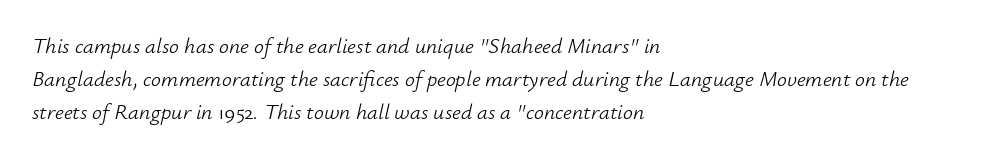
{"italic": "yes", "lean": "right", "slant_degrees": 12, "bold": "no", "underline": "no", "align": "left", "line_spacing": "normal", "line_spacing_ratio": 1.49, "letter_spacing": "normal", "letter_spacing_em": 0.0, "glyph_px": 22}
